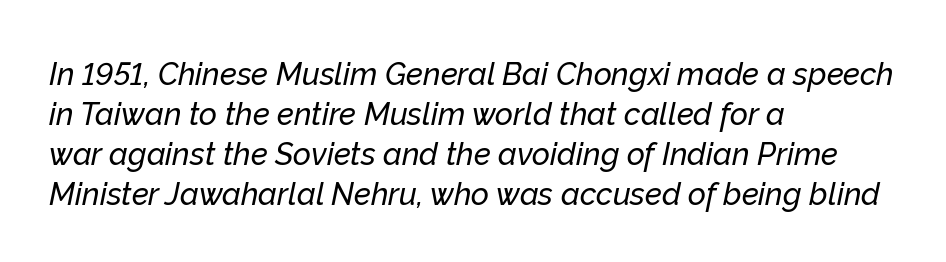
The whole block is typeset with a tilt. Spacing verdict: proportional, widths tailored to each character. All the whitespace from short lines collects on the right. This sample uses plain, unmodified letter spacing. This block has exactly the height ordinary leading produces. Lines of text with bare space underneath.
